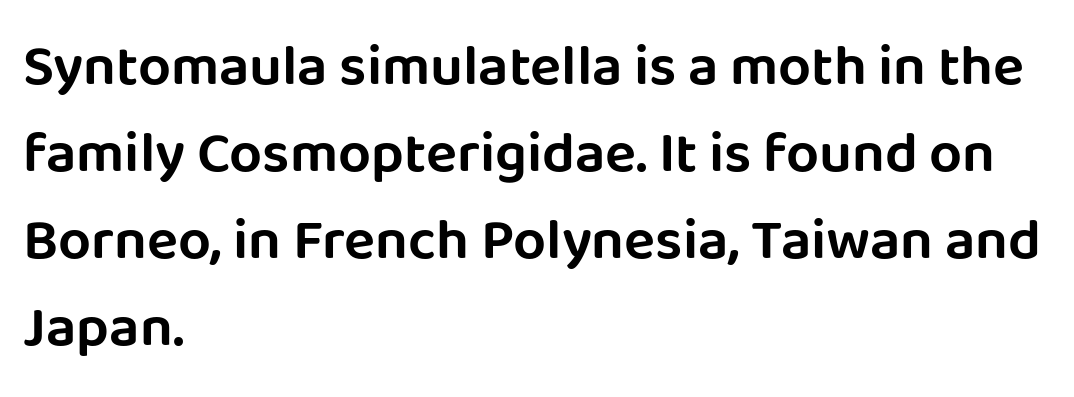
Q: Is the text italic (slanted)? A: No, it is upright.
Q: Is the typeface a serif or a sans-serif typeface? A: Sans-serif.
Q: Is the text underlined? A: No.
Q: How is the paragraph aligned? A: Left-aligned.
Q: Is the spacing between letters normal or unusually wide? A: Normal.
Q: Is the spacing between lines tight, normal or loose? A: Normal.
Q: Width (condensed, normal, or wide)? A: Normal.
Q: Stroke contrast? A: Low.
Q: x-height? A: Large.
Q: Monospaced? A: No.
